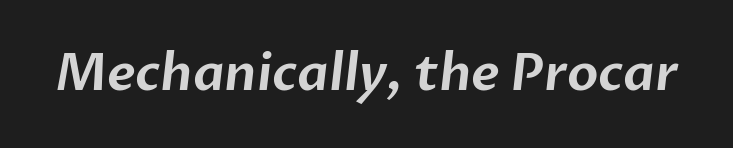
The image shows 51 px sans-serif type; set normal letter spacing, not underlined; low stroke contrast and a medium x-height.
